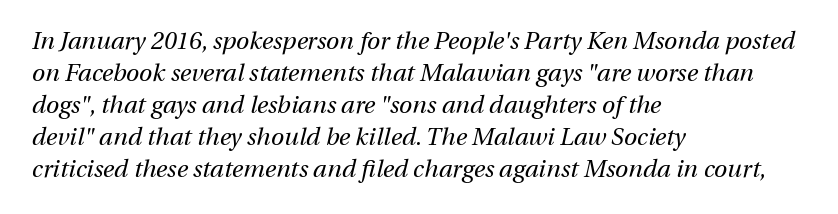
Q: Is the text bold? A: No.
Q: Is the text italic (slanted)? A: Yes, it leans right by about 13 degrees.
Q: Is the text underlined? A: No.
Q: How is the paragraph aligned? A: Left-aligned.
Q: Is the spacing between letters normal or unusually wide? A: Normal.
Q: Is the spacing between lines tight, normal or loose? A: Normal.
